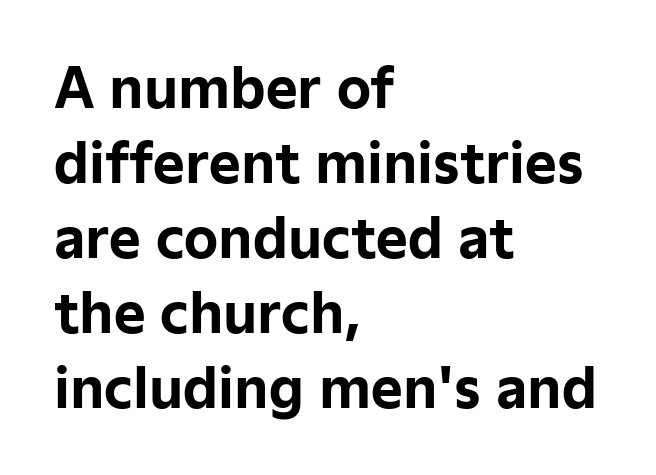
Q: Is the text bold? A: Yes.
Q: Is the text italic (slanted)? A: No, it is upright.
Q: Is the typeface a serif or a sans-serif typeface? A: Sans-serif.
Q: Is the text underlined? A: No.
Q: How is the paragraph aligned? A: Left-aligned.
Q: Is the spacing between letters normal or unusually wide? A: Normal.
Q: Is the spacing between lines tight, normal or loose? A: Normal.
Q: Width (condensed, normal, or wide)? A: Normal.
Q: Stroke contrast? A: Low.
Q: x-height? A: Medium.
Q: Monospaced? A: No.
